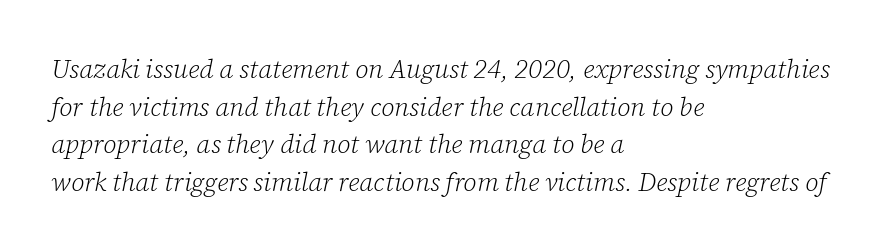
The image shows 26 px text type, italic (leaning right); set left-aligned, normal line spacing (1.45x), normal letter spacing, not underlined.
